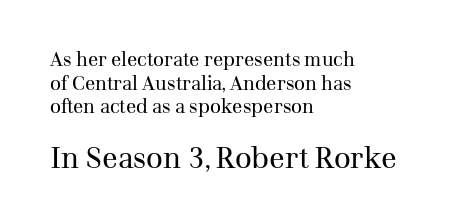
Proportional: the letters do not fall into vertical columns. Words appear dense and cohesive because spacing is normal. The paragraph shown leans on its left margin. Italic: no, the glyphs are upright roman. The emphasis by scale lands on block number two, below. Decoration check: the copy has no underline.
